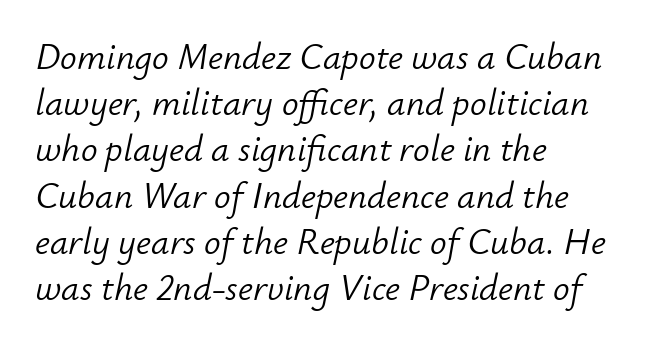
The image shows 37 px light type, italic (leaning right); set left-aligned, normal line spacing (1.25x), normal letter spacing, not underlined; low stroke contrast and a small x-height.
